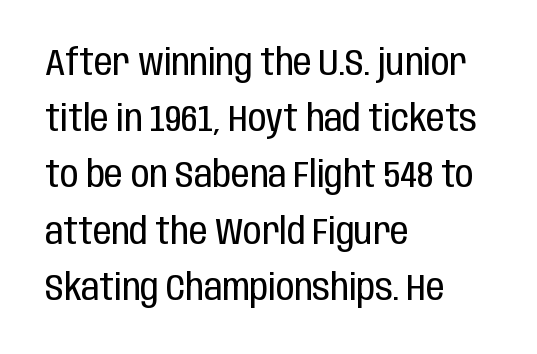
Q: Is the text bold? A: No.
Q: Is the text italic (slanted)? A: No, it is upright.
Q: Is the typeface a serif or a sans-serif typeface? A: Sans-serif.
Q: Is the text underlined? A: No.
Q: How is the paragraph aligned? A: Left-aligned.
Q: Is the spacing between letters normal or unusually wide? A: Normal.
Q: Is the spacing between lines tight, normal or loose? A: Normal.
Q: Width (condensed, normal, or wide)? A: Condensed.
Q: Stroke contrast? A: Low.
Q: x-height? A: Large.
Q: Monospaced? A: No.
